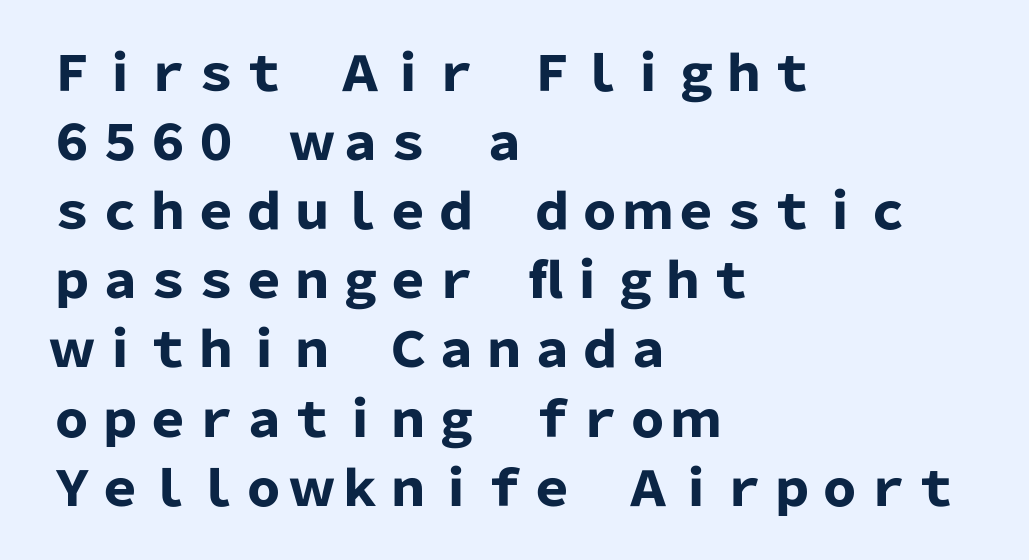
The image shows 48 px heavy sans-serif type, upright; set left-aligned, normal line spacing (1.44x), normal letter spacing, not underlined; low stroke contrast and a medium x-height.
